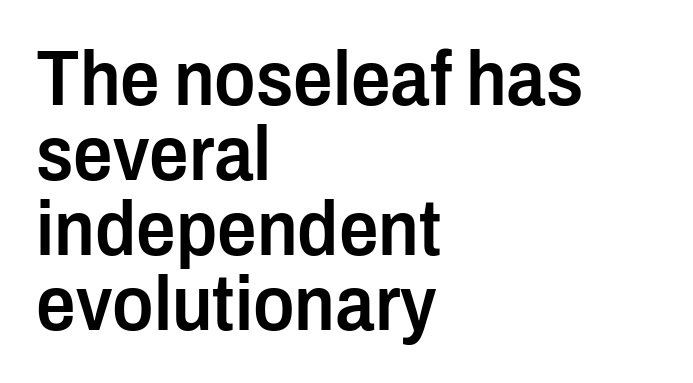
The rendering uses a small line-height, squeezing the rows. The axis of the letterforms is exactly vertical. Check under the words: just untouched page. I'd describe the lettering as semibold — firm but not a full bold.
